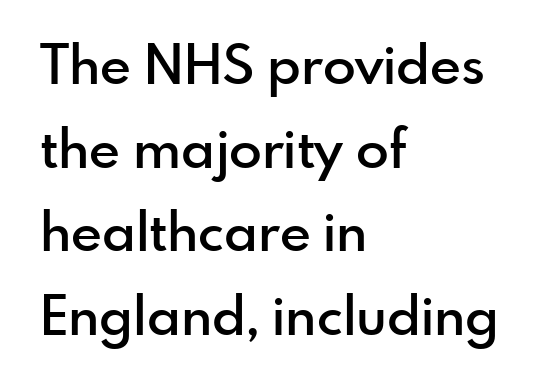
Q: Is the text bold? A: Semi-bold.
Q: Is the text italic (slanted)? A: No, it is upright.
Q: Is the typeface a serif or a sans-serif typeface? A: Sans-serif.
Q: Is the text underlined? A: No.
Q: How is the paragraph aligned? A: Left-aligned.
Q: Is the spacing between letters normal or unusually wide? A: Normal.
Q: Is the spacing between lines tight, normal or loose? A: Normal.
Q: Width (condensed, normal, or wide)? A: Normal.
Q: x-height? A: Small.
Q: Monospaced? A: No.
